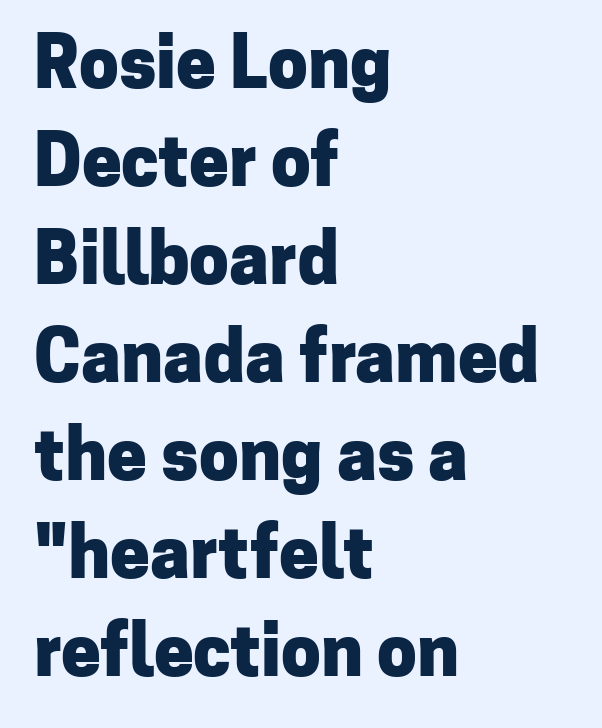
{"serif": "no", "italic": "no", "bold": "yes", "weight": "heavy", "width": "normal", "stroke_contrast": "low", "x_height": "medium", "monospaced": "no", "underline": "no", "align": "left", "line_spacing": "normal", "line_spacing_ratio": 1.38, "letter_spacing": "normal", "letter_spacing_em": 0.0, "glyph_px": 71}
